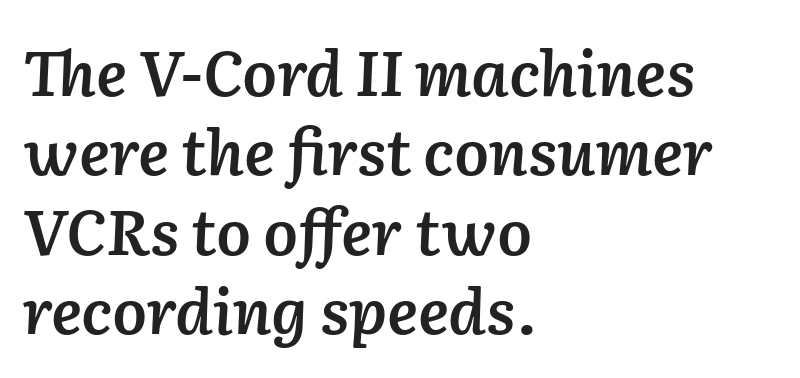
Q: Is the text bold? A: Semi-bold.
Q: Is the text italic (slanted)? A: Yes, it leans right by about 2 degrees.
Q: Is the text underlined? A: No.
Q: How is the paragraph aligned? A: Left-aligned.
Q: Is the spacing between letters normal or unusually wide? A: Normal.
Q: Is the spacing between lines tight, normal or loose? A: Normal.
Q: Width (condensed, normal, or wide)? A: Normal.
Q: Stroke contrast? A: Low.
Q: x-height? A: Medium.
Q: Monospaced? A: No.
